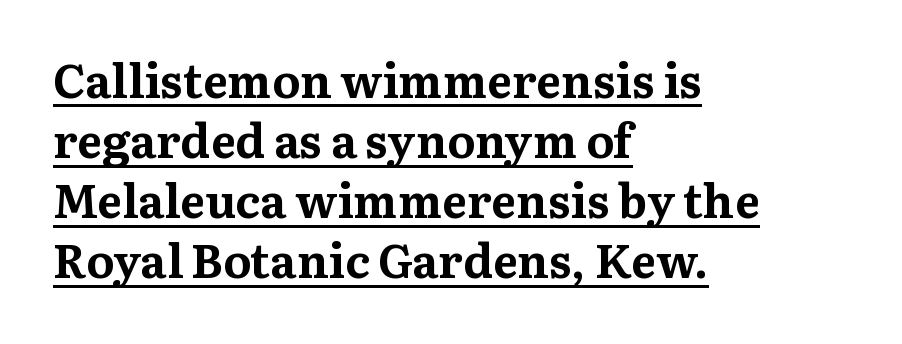
Q: Is the text bold? A: Yes.
Q: Is the text italic (slanted)? A: No, it is upright.
Q: Is the typeface a serif or a sans-serif typeface? A: Serif.
Q: Is the text underlined? A: Yes.
Q: How is the paragraph aligned? A: Left-aligned.
Q: Is the spacing between letters normal or unusually wide? A: Normal.
Q: Is the spacing between lines tight, normal or loose? A: Normal.
Q: Width (condensed, normal, or wide)? A: Normal.
Q: Stroke contrast? A: Medium.
Q: x-height? A: Medium.
Q: Monospaced? A: No.
